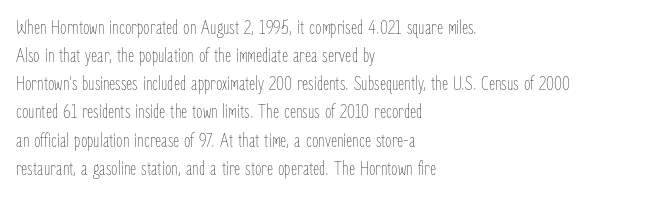
{"italic": "no", "bold": "no", "underline": "no", "align": "left", "line_spacing": "normal", "line_spacing_ratio": 1.34, "letter_spacing": "normal", "letter_spacing_em": 0.0, "glyph_px": 21}
